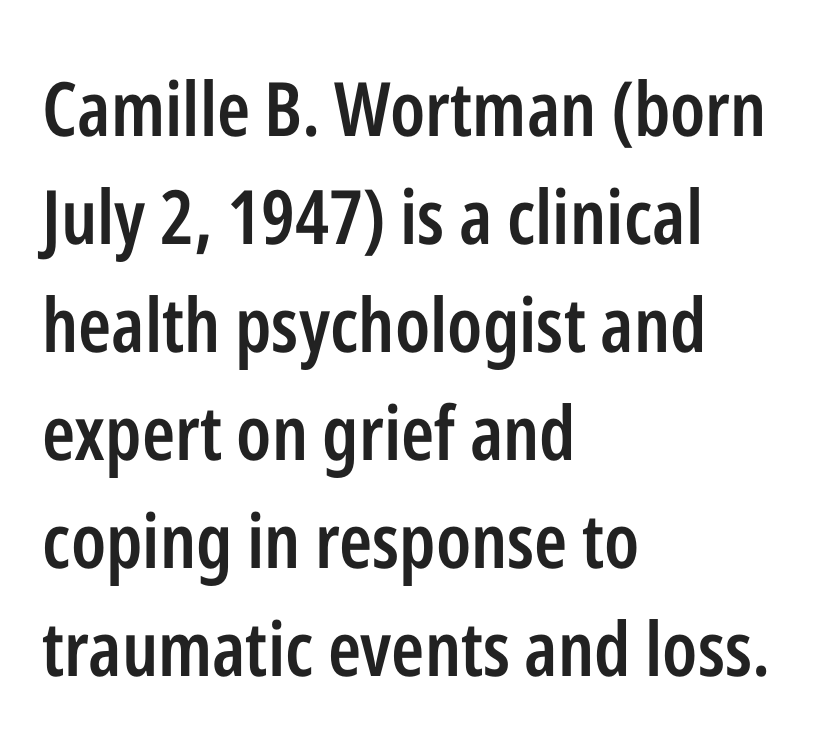
{"serif": "no", "italic": "no", "bold": "semi", "weight": "semibold", "width": "condensed", "stroke_contrast": "low", "x_height": "medium", "monospaced": "no", "underline": "no", "align": "left", "line_spacing": "normal", "line_spacing_ratio": 1.44, "letter_spacing": "normal", "letter_spacing_em": 0.0, "glyph_px": 75}
